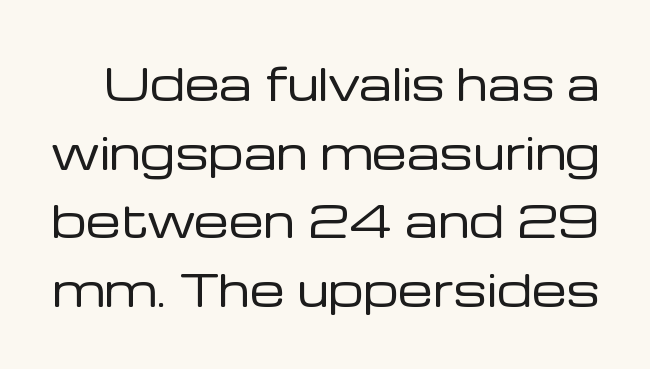
Q: Is the text bold? A: No.
Q: Is the text italic (slanted)? A: No, it is upright.
Q: Is the typeface a serif or a sans-serif typeface? A: Sans-serif.
Q: Is the text underlined? A: No.
Q: Is the spacing between letters normal or unusually wide? A: Normal.
Q: Is the spacing between lines tight, normal or loose? A: Normal.
Q: Width (condensed, normal, or wide)? A: Normal.
Q: Stroke contrast? A: Low.
Q: x-height? A: Medium.
Q: Monospaced? A: No.
